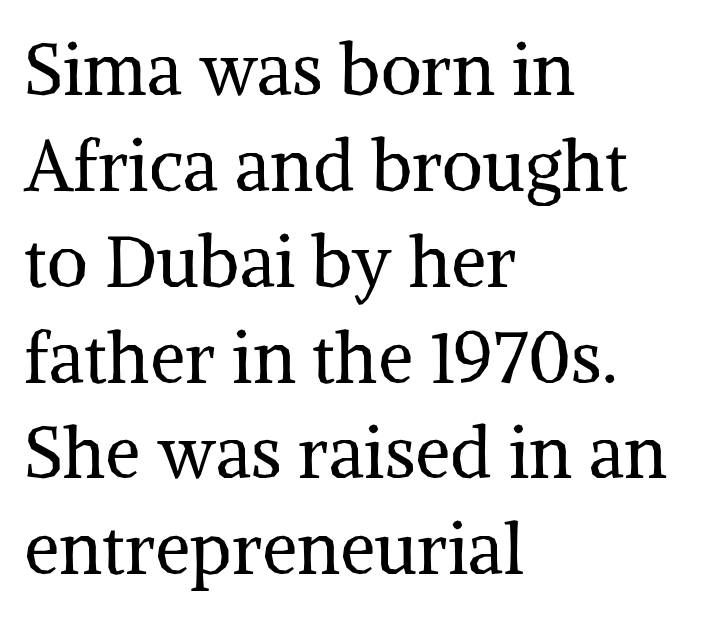
{"serif": "yes", "italic": "no", "bold": "no", "weight": "regular", "width": "normal", "stroke_contrast": "medium", "x_height": "medium", "monospaced": "no", "underline": "no", "align": "left", "line_spacing": "normal", "line_spacing_ratio": 1.35, "letter_spacing": "normal", "letter_spacing_em": 0.0, "glyph_px": 71}
